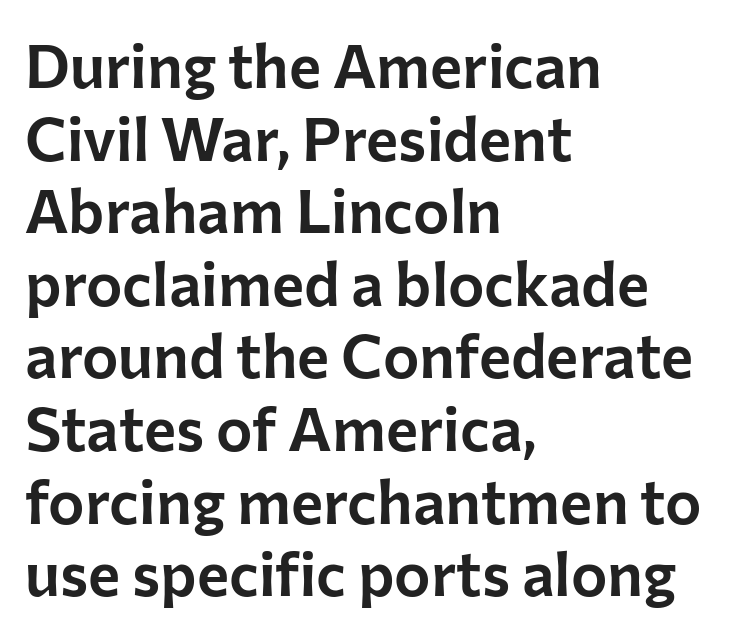
{"serif": "no", "italic": "no", "width": "normal", "stroke_contrast": "low", "x_height": "medium", "monospaced": "no", "underline": "no", "align": "left", "line_spacing_ratio": 1.19, "letter_spacing": "normal", "letter_spacing_em": 0.0, "glyph_px": 61}
